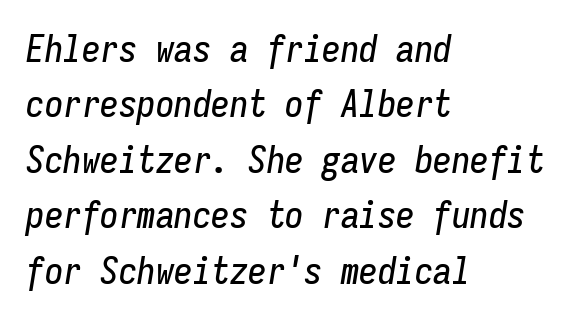
Q: Is the text italic (slanted)? A: Yes, it leans right by about 9 degrees.
Q: Is the text underlined? A: No.
Q: How is the paragraph aligned? A: Left-aligned.
Q: Is the spacing between letters normal or unusually wide? A: Normal.
Q: Is the spacing between lines tight, normal or loose? A: Normal.
Q: Width (condensed, normal, or wide)? A: Condensed.
Q: Stroke contrast? A: Low.
Q: x-height? A: Medium.
Q: Monospaced? A: Yes.
